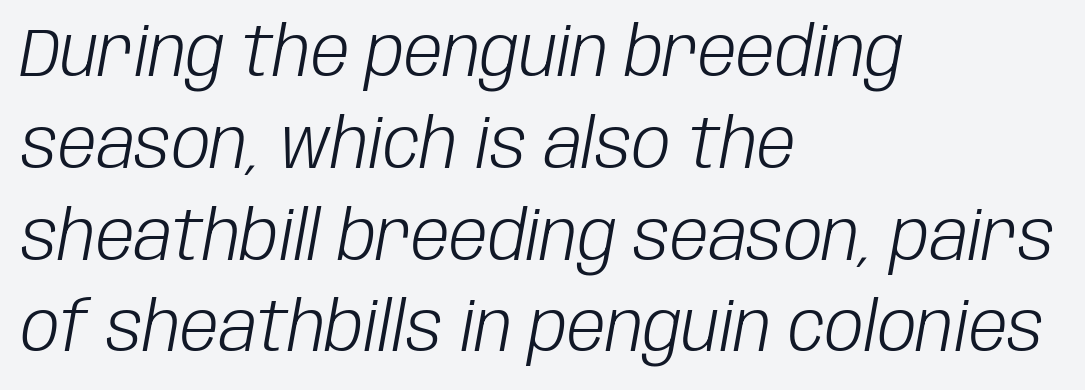
The image shows 69 px light, condensed type, italic (leaning right); set left-aligned, normal line spacing (1.33x), normal letter spacing, not underlined; low stroke contrast and a large x-height.
